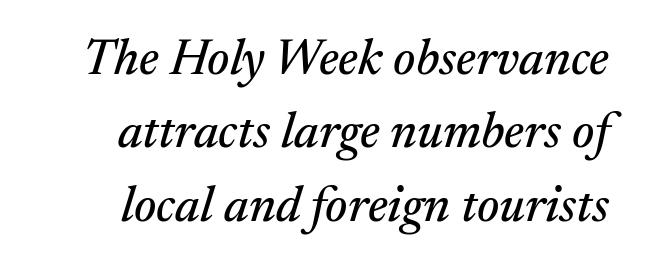
{"serif": "yes", "italic": "yes", "lean": "right", "slant_degrees": 17, "width": "normal", "stroke_contrast": "medium", "x_height": "medium", "monospaced": "no", "underline": "no", "line_spacing": "normal", "line_spacing_ratio": 1.47, "letter_spacing": "normal", "letter_spacing_em": 0.0, "glyph_px": 50}
